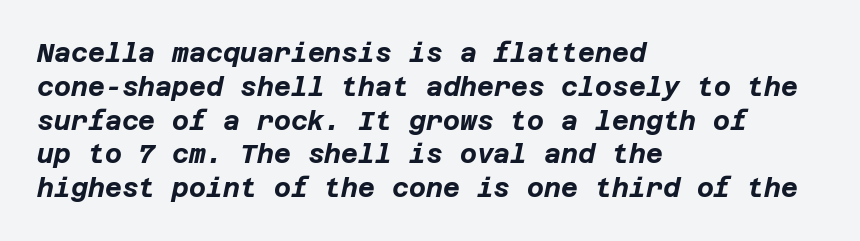
Q: Is the text bold? A: Yes.
Q: Is the text italic (slanted)? A: Yes, it leans right by about 12 degrees.
Q: Is the text underlined? A: No.
Q: How is the paragraph aligned? A: Left-aligned.
Q: Is the spacing between letters normal or unusually wide? A: Normal.
Q: Is the spacing between lines tight, normal or loose? A: Normal.
